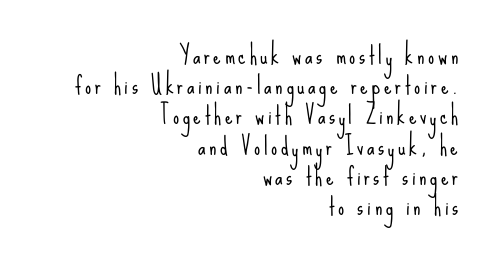
Think standard paragraph weight, or any step lighter than that. Line spacing here is normal. Leftover space on each line is placed entirely before the opening word. Every stem runs plumb, perpendicular to the baseline.
